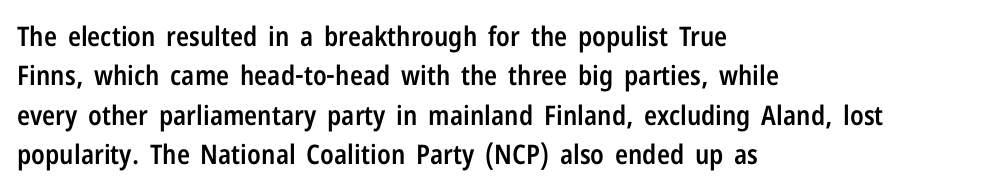
The image shows 27 px text type, upright; set left-aligned, normal line spacing (1.46x), normal letter spacing, not underlined.
